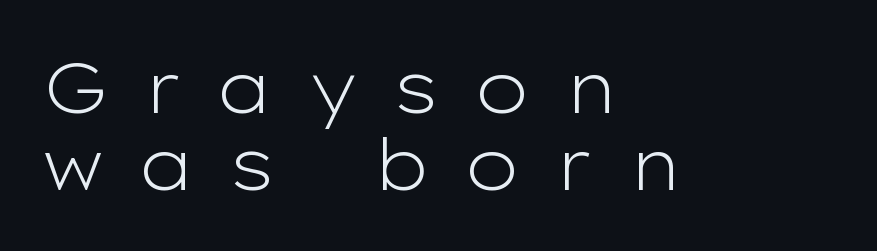
Words appear elongated and porous because spacing is wide. Very little white space separates one row of letters from the next. The letters carry no serifs — their stems end cleanly without finishing strokes. Compared with a typical body face, this is equally light or lighter still. The rendering anchors every line to the left-hand side. The lettering stays uniformly vertical, giving the passage a roman look.
